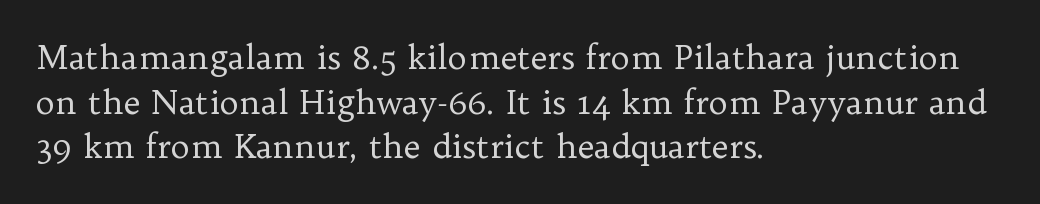
The space beneath each line is pristine and unruled. The letters advance in unequal steps, a hallmark of proportional type. This is the regular roman posture of the typeface. Is this a heavy cut? Hardly; it is regular or lighter. The type is set solid horizontally, with unmodified tracking.
